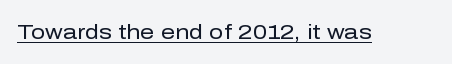
The image shows 20 px text type, upright; set normal letter spacing, underlined.
